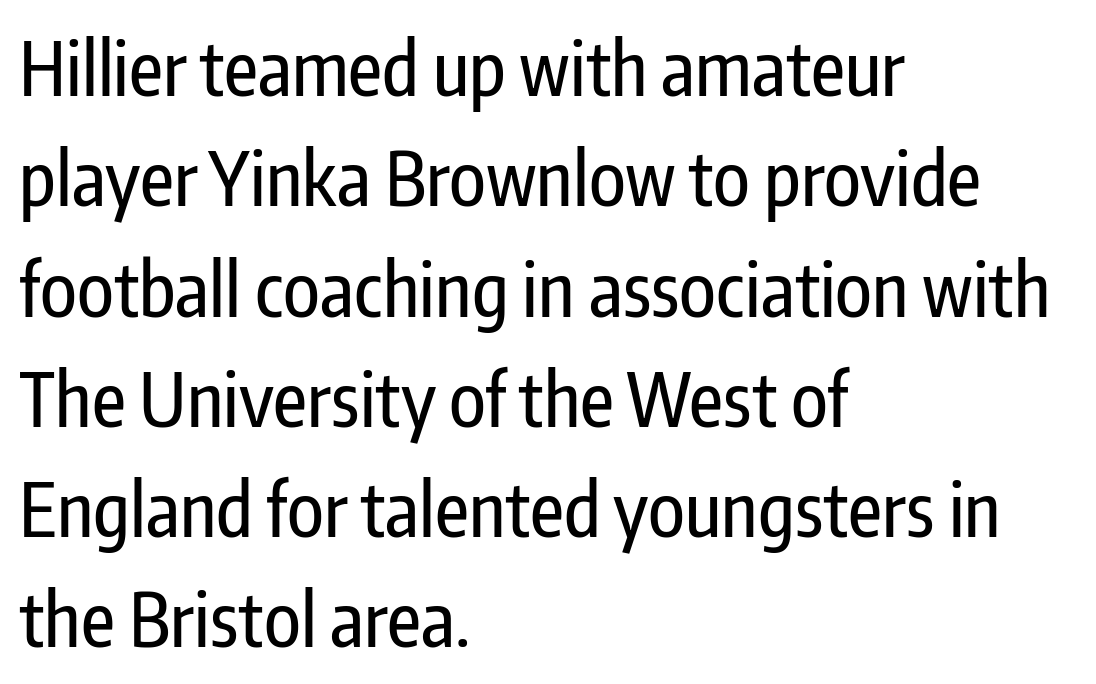
The image shows 74 px condensed sans-serif type, upright; set left-aligned, normal line spacing (1.49x), normal letter spacing, not underlined; low stroke contrast and a medium x-height.
